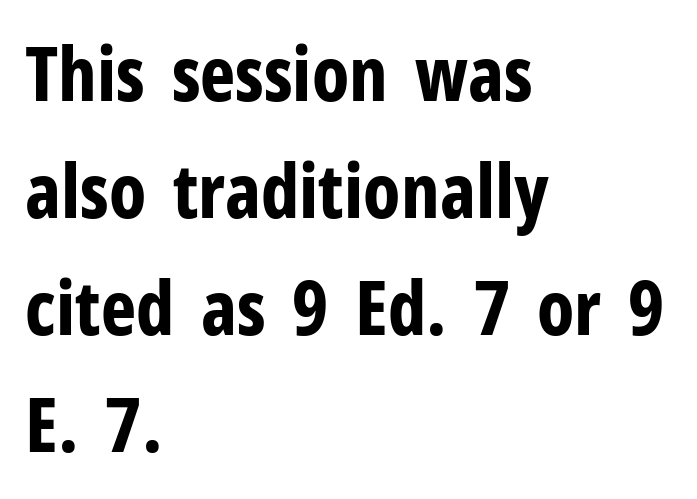
The image shows 75 px bold, condensed sans-serif type, upright; set left-aligned, normal line spacing (1.56x), normal letter spacing, not underlined; low stroke contrast and a medium x-height.
